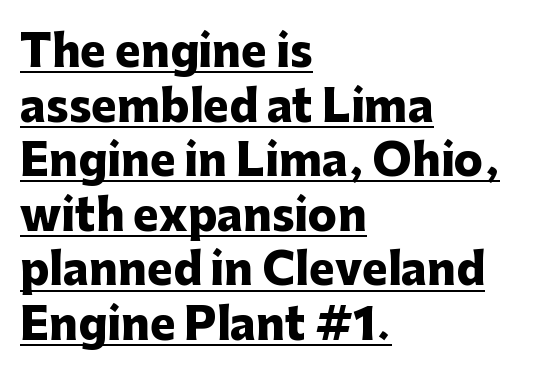
{"serif": "no", "italic": "no", "bold": "yes", "weight": "heavy", "width": "normal", "stroke_contrast": "low", "x_height": "medium", "monospaced": "no", "underline": "yes", "align": "left", "line_spacing": "normal", "line_spacing_ratio": 1.27, "letter_spacing": "normal", "letter_spacing_em": 0.0, "glyph_px": 43}
